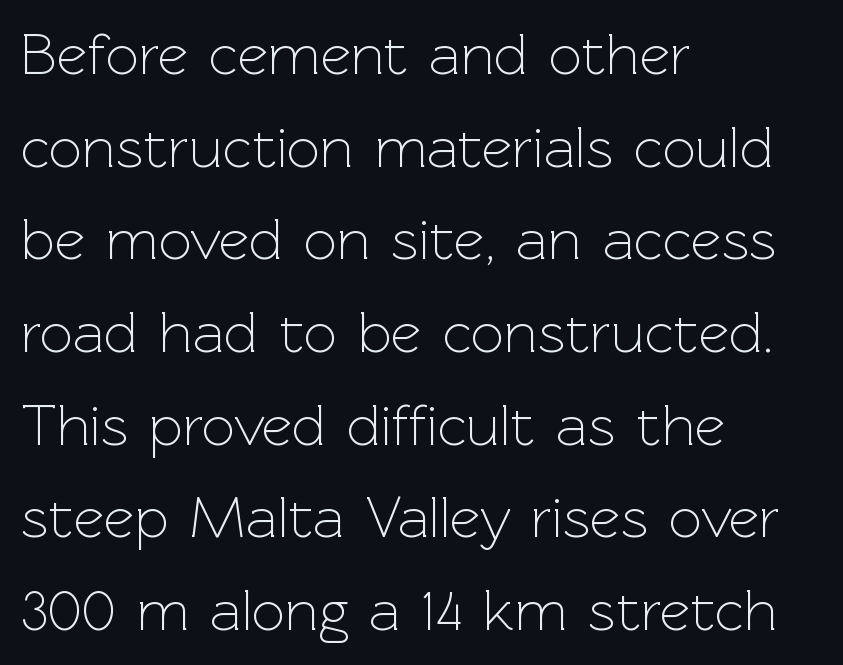
The image shows 59 px light sans-serif type, upright; set left-aligned, normal line spacing (1.57x), normal letter spacing, not underlined; a medium x-height.
